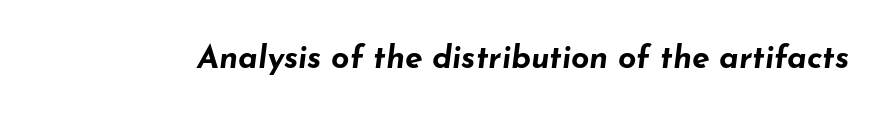
The image shows 32 px bold, wide type, italic (leaning right); set normal letter spacing, not underlined; low stroke contrast and a small x-height.
